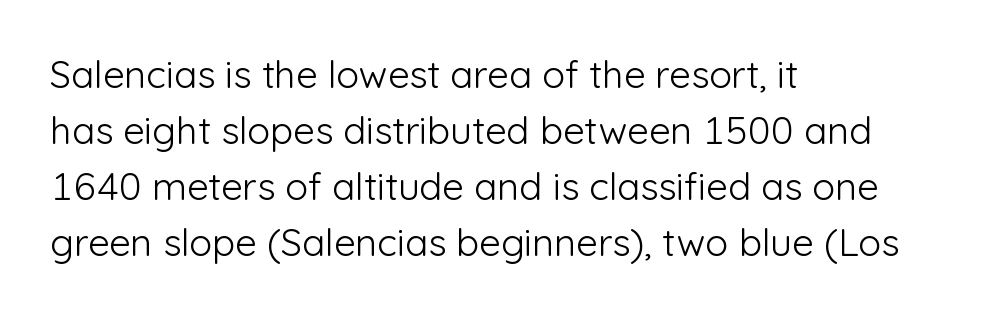
The face used here is a sans, in the tradition of grotesques and geometrics. Heft: none added — not bold. The gap between lines stays unmarked. Do the letters lean? They stand straight. Regular leading. Horizontal alignment here is leftward, the default for most running prose.
